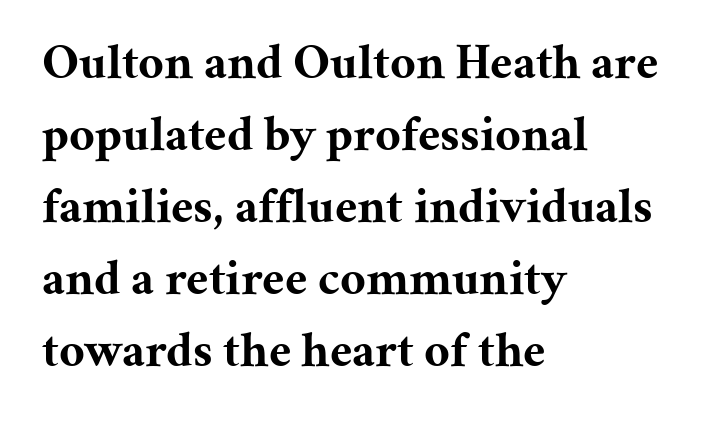
Lines of text with bare space underneath. These lines are rendered in a variable-pitch font. Note: serifs present on the glyphs. What stands out about the letter spacing? Nothing — it is the standard amount. Is there any slant? The stems are plumb.
